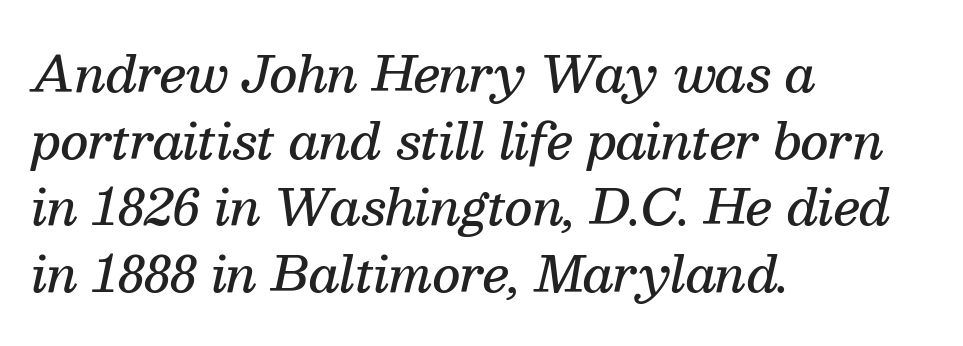
{"serif": "yes", "italic": "yes", "lean": "right", "slant_degrees": 13, "bold": "semi", "weight": "semibold", "width": "normal", "stroke_contrast": "medium", "x_height": "medium", "monospaced": "no", "underline": "no", "align": "left", "line_spacing": "normal", "line_spacing_ratio": 1.39, "letter_spacing": "normal", "letter_spacing_em": 0.0, "glyph_px": 48}
